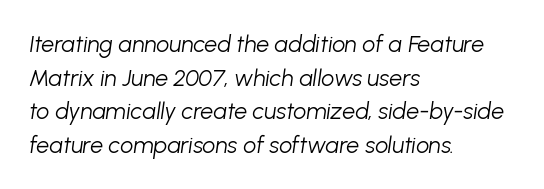
The image shows 23 px text type, italic (leaning right); set left-aligned, normal line spacing (1.46x), normal letter spacing, not underlined.
